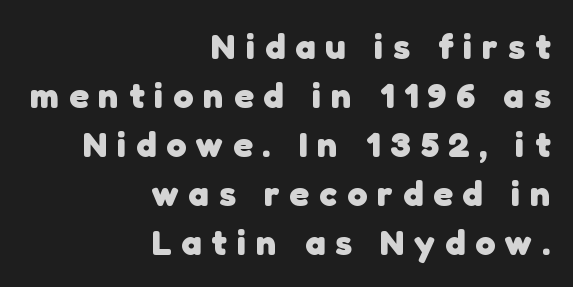
{"serif": "no", "bold": "yes", "weight": "heavy", "width": "normal", "stroke_contrast": "low", "x_height": "medium", "monospaced": "no", "underline": "no", "align": "right", "line_spacing": "normal", "line_spacing_ratio": 1.36, "letter_spacing": "wide", "letter_spacing_em": 0.28, "glyph_px": 36}
